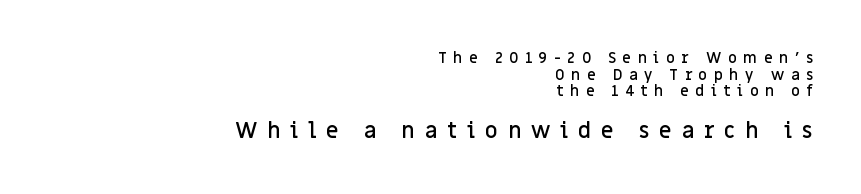
Heft: intermediate — a semibold. Top chunk: small. Bottom chunk: large. Has an underline been added? It has not. In terms of leading, this rendering errs on the cramped side. The paragraph shown leans on its right margin.
